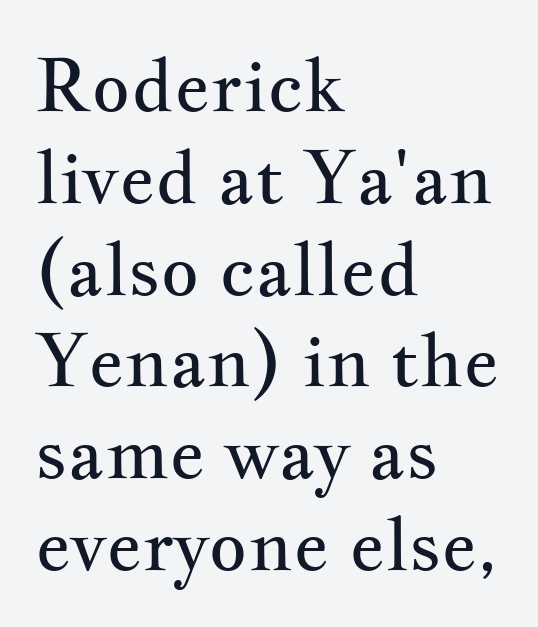
Nobody drew a line under any word here. Weight: not bold — regular or lighter. Here the designer chose a conventional face with non-uniform glyph widths. The line texture is even and compact thanks to regular tracking.
